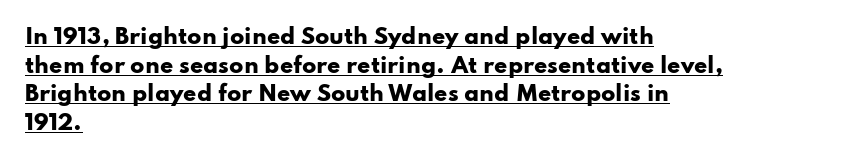
{"italic": "no", "bold": "yes", "underline": "yes", "align": "left", "line_spacing": "normal", "line_spacing_ratio": 1.36, "letter_spacing": "normal", "letter_spacing_em": 0.0, "glyph_px": 21}
